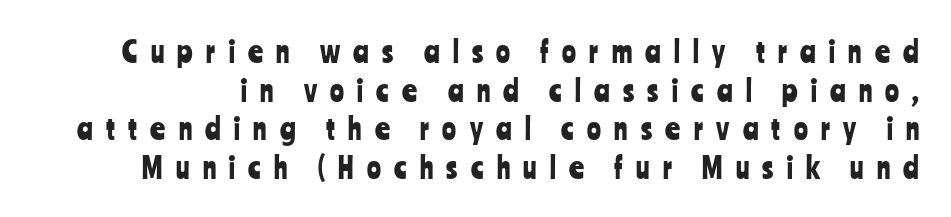
{"serif": "no", "italic": "no", "width": "condensed", "stroke_contrast": "low", "x_height": "medium", "monospaced": "no", "underline": "no", "line_spacing": "normal", "line_spacing_ratio": 1.33, "letter_spacing": "wide", "letter_spacing_em": 0.46, "glyph_px": 29}
